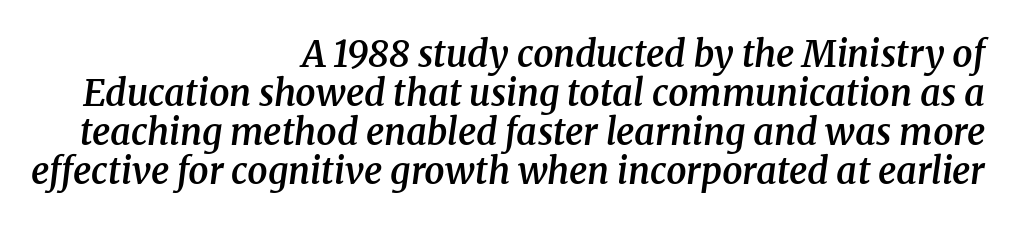
{"serif": "yes", "italic": "yes", "lean": "right", "slant_degrees": 8, "bold": "semi", "weight": "semibold", "width": "normal", "stroke_contrast": "medium", "x_height": "medium", "monospaced": "no", "underline": "no", "align": "right", "line_spacing": "tight", "line_spacing_ratio": 1.08, "letter_spacing": "normal", "letter_spacing_em": 0.0, "glyph_px": 36}
